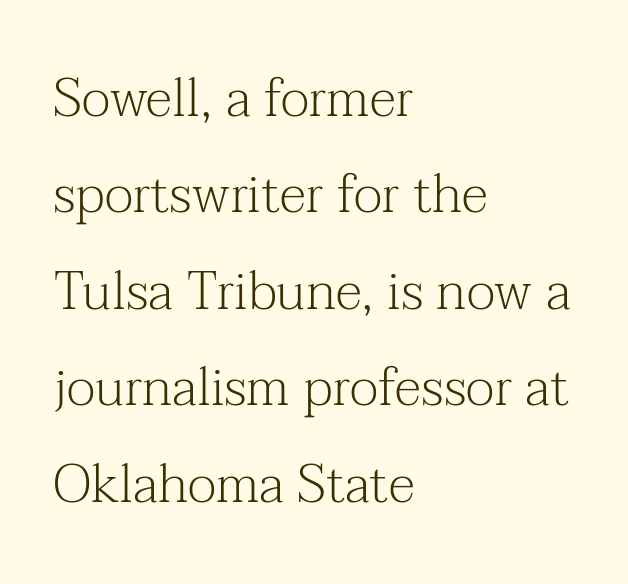
Q: Is the text bold? A: No.
Q: Is the text italic (slanted)? A: No, it is upright.
Q: Is the typeface a serif or a sans-serif typeface? A: Serif.
Q: Is the text underlined? A: No.
Q: How is the paragraph aligned? A: Left-aligned.
Q: Is the spacing between letters normal or unusually wide? A: Normal.
Q: Width (condensed, normal, or wide)? A: Normal.
Q: Stroke contrast? A: Medium.
Q: x-height? A: Medium.
Q: Monospaced? A: No.
